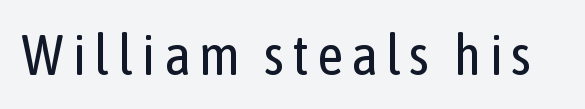
The passage shown is not underscored anywhere. These lines are rendered in a variable-pitch font. Check where the strokes stop: nothing finishes them off — pure sans. You can tell it's not italic because the verticals are truly vertical. The letterforms sit at book weight or below.
